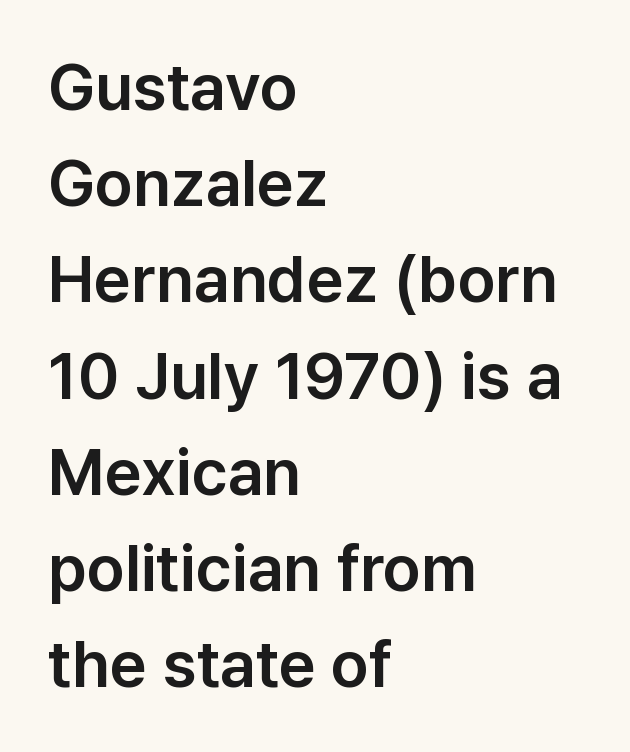
This sample has the flowing, uneven cadence of proportional lettering. Every character sits straight up, as roman type does. The rendering keeps characters at their native spacing. Unlike a traditional serif, this face leaves its strokes unadorned.
